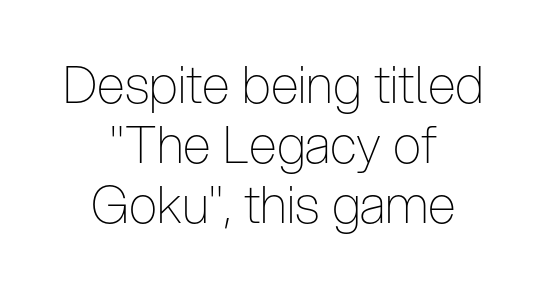
The image shows 51 px thin, condensed sans-serif type, upright; set centered, line spacing 1.18x, normal letter spacing, not underlined; low stroke contrast and a medium x-height.
